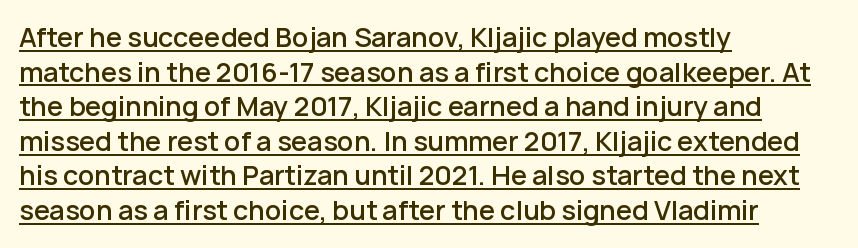
The type is set solid horizontally, with unmodified tracking. Emphasis is given by a line drawn under the lettering. A classic flush-left, rag-right setting is used for this passage. The passage shown is semibold, sitting just below true bold. In terms of posture, this sample is upright. Leading matches the norm, producing a regular column.
